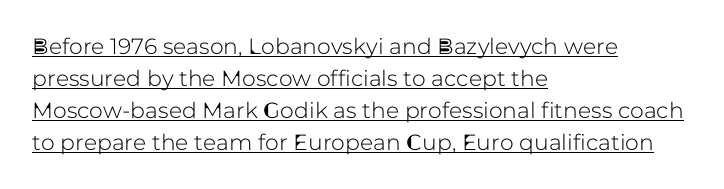
Q: Is the text italic (slanted)? A: No, it is upright.
Q: Is the text underlined? A: Yes.
Q: How is the paragraph aligned? A: Left-aligned.
Q: Is the spacing between letters normal or unusually wide? A: Normal.
Q: Is the spacing between lines tight, normal or loose? A: Normal.
